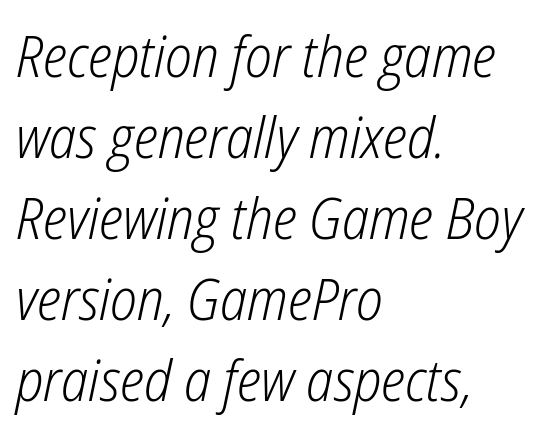
The image shows 57 px light, condensed type, italic (leaning right); set left-aligned, normal line spacing (1.42x), normal letter spacing, not underlined; low stroke contrast and a medium x-height.
